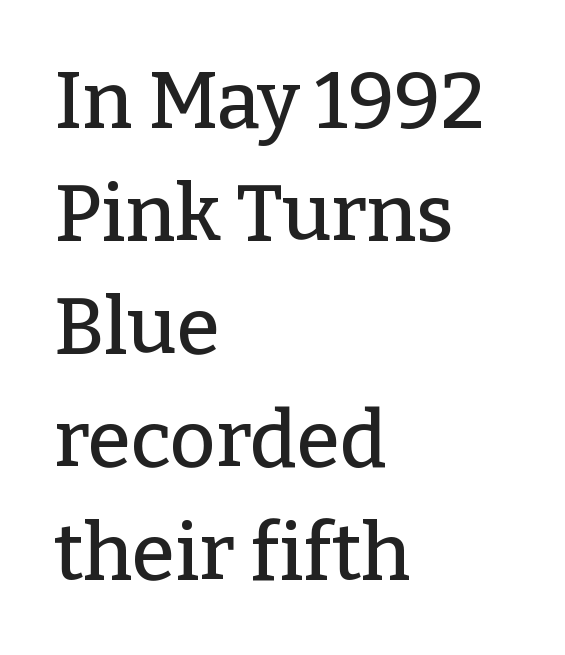
Q: Is the text italic (slanted)? A: No, it is upright.
Q: Is the typeface a serif or a sans-serif typeface? A: Serif.
Q: Is the text underlined? A: No.
Q: How is the paragraph aligned? A: Left-aligned.
Q: Is the spacing between letters normal or unusually wide? A: Normal.
Q: Is the spacing between lines tight, normal or loose? A: Normal.
Q: Width (condensed, normal, or wide)? A: Normal.
Q: Stroke contrast? A: Low.
Q: x-height? A: Medium.
Q: Monospaced? A: No.
